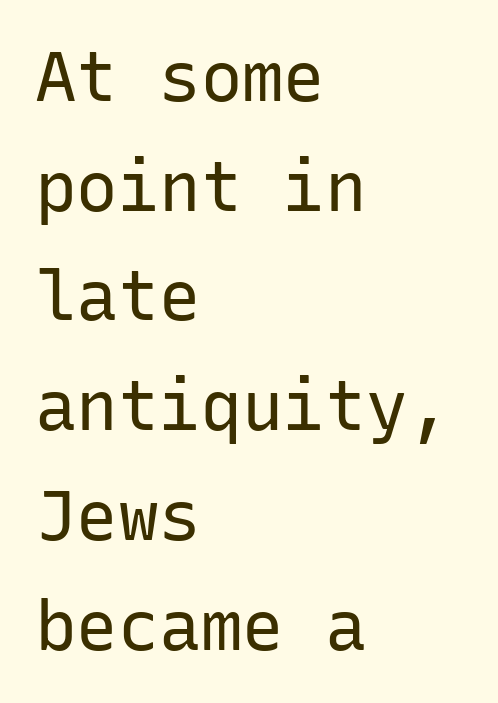
The image shows 69 px regular-weight sans-serif type, upright, monospaced; set left-aligned, normal line spacing (1.59x), normal letter spacing, not underlined; low stroke contrast and a medium x-height.
